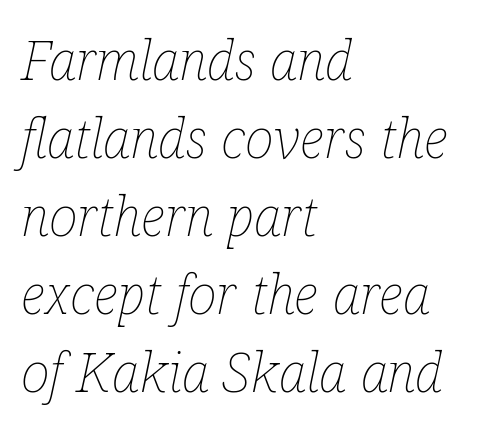
Q: Is the text bold? A: No.
Q: Is the text italic (slanted)? A: Yes, it leans right by about 12 degrees.
Q: Is the text underlined? A: No.
Q: How is the paragraph aligned? A: Left-aligned.
Q: Is the spacing between letters normal or unusually wide? A: Normal.
Q: Is the spacing between lines tight, normal or loose? A: Normal.
Q: Width (condensed, normal, or wide)? A: Condensed.
Q: Stroke contrast? A: Low.
Q: x-height? A: Medium.
Q: Monospaced? A: No.
